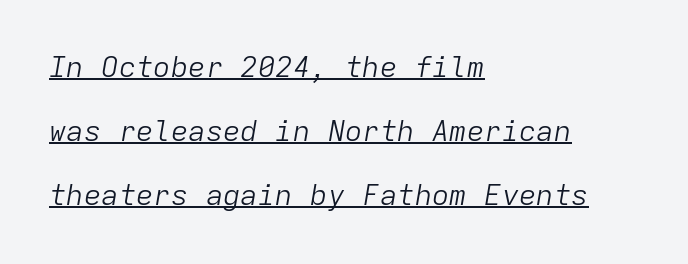
Observe the ordinary spacing: letters are neighbours, not strangers. A continuous stroke trails under the words, as in a hyperlink. Horizontally, the lines are justified to the leading edge only. The passage shown is typed in a monospace face where columns stay perfectly aligned. No extra ink here — the face is not bold.
